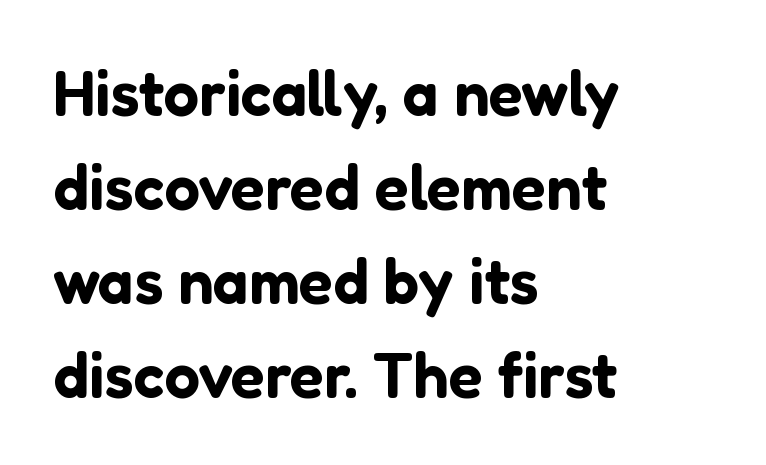
{"serif": "no", "italic": "no", "width": "normal", "stroke_contrast": "low", "x_height": "medium", "monospaced": "no", "underline": "no", "align": "left", "line_spacing": "normal", "line_spacing_ratio": 1.49, "letter_spacing": "normal", "letter_spacing_em": 0.0, "glyph_px": 63}
